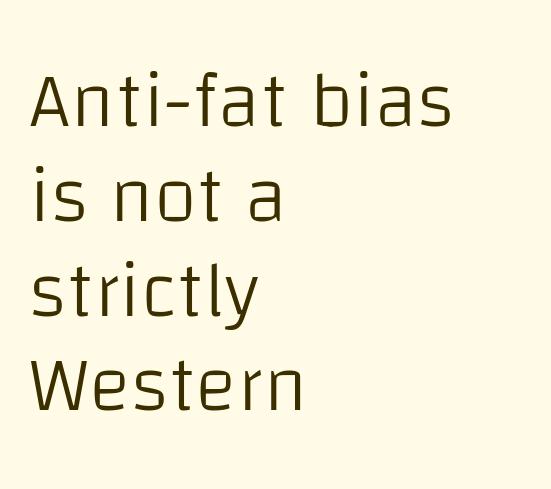
Check where the strokes stop: nothing finishes them off — pure sans. The gaps between neighbouring characters are ordinary and unremarkable. Left-aligned paragraph, ragged on the right. Tall strokes in this sample are plumb rather than angled. Descenders are the only things crossing below the line. The strokes carry an ordinary text weight at most.
